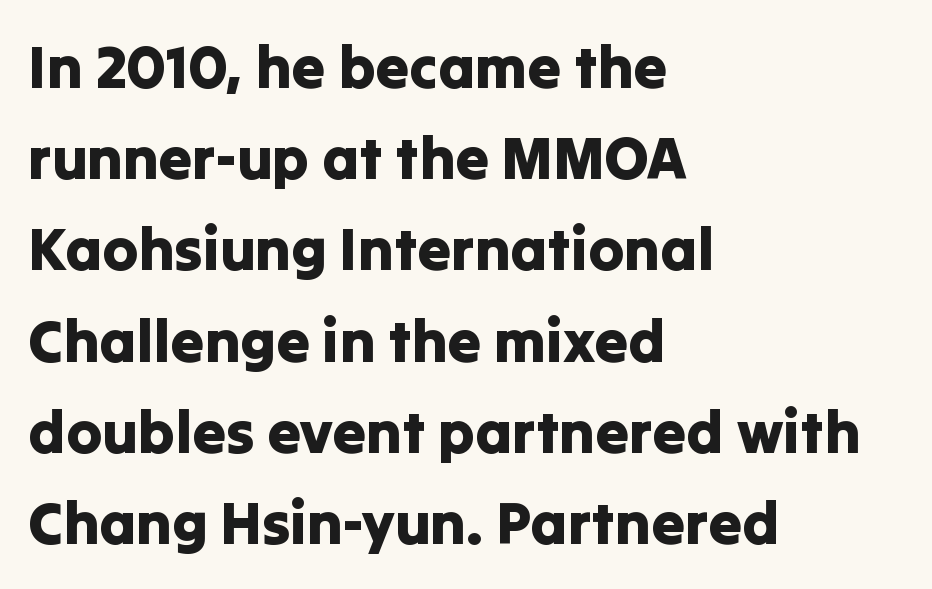
The image shows 60 px sans-serif type, upright; set left-aligned, normal line spacing (1.52x), normal letter spacing, not underlined; low stroke contrast and a medium x-height.
